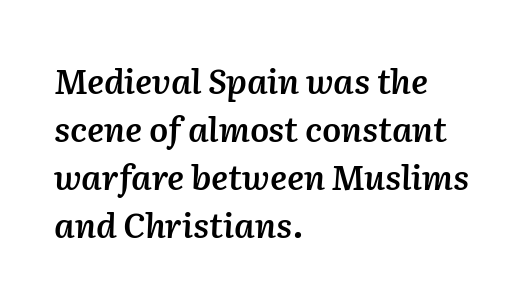
The image shows 34 px semibold type, italic (leaning right); set left-aligned, normal line spacing (1.41x), normal letter spacing, not underlined; medium stroke contrast and a medium x-height.
